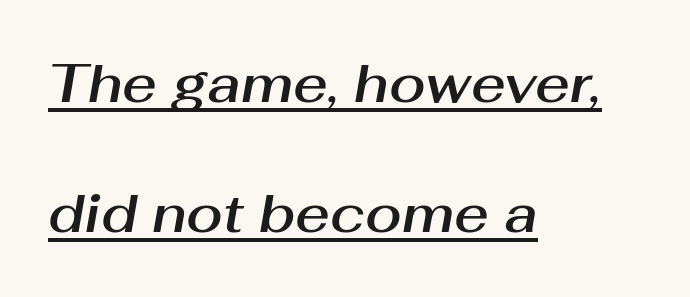
The face used here is rendered with its standard letterfit. The block of text is sparse from top to bottom, with ample space between rows. Notice how the stems are inclined rather than vertical — that's the hallmark of italics. Looks like regular typesetting: each glyph gets only the width it needs. Alignment: flush left. The rendered words wear a rule along their underside.
